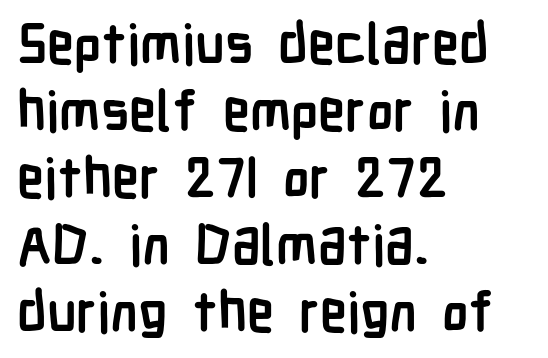
The image shows 55 px semibold, condensed sans-serif type, upright; set left-aligned, line spacing 1.22x, normal letter spacing, not underlined; low stroke contrast and a medium x-height.
